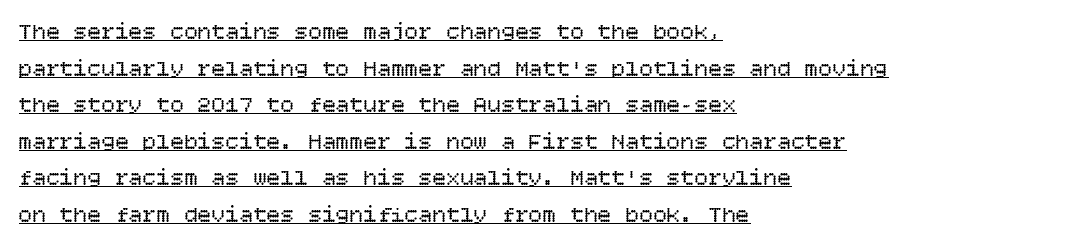
{"italic": "no", "bold": "no", "underline": "yes", "align": "left", "line_spacing": "normal", "line_spacing_ratio": 1.59, "letter_spacing": "normal", "letter_spacing_em": 0.0, "glyph_px": 23}
